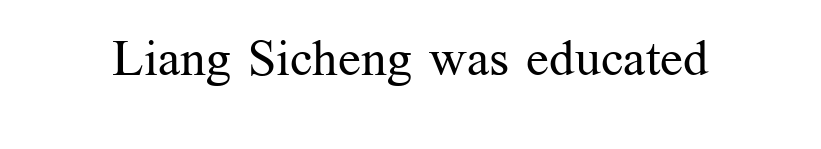
Q: Is the text bold? A: No.
Q: Is the text italic (slanted)? A: No, it is upright.
Q: Is the typeface a serif or a sans-serif typeface? A: Serif.
Q: Is the text underlined? A: No.
Q: Is the spacing between letters normal or unusually wide? A: Normal.
Q: Width (condensed, normal, or wide)? A: Normal.
Q: Stroke contrast? A: Medium.
Q: x-height? A: Medium.
Q: Monospaced? A: No.
